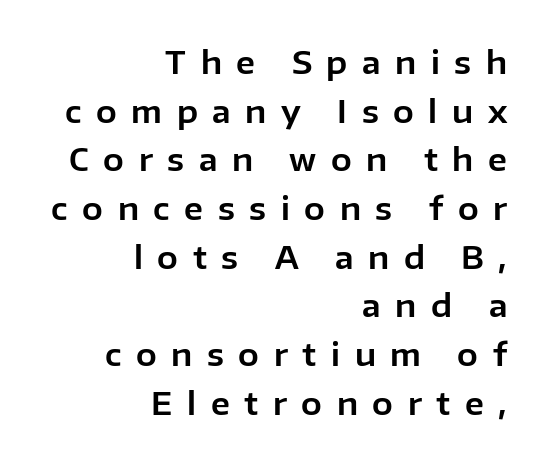
The letters are spread apart with noticeably loose tracking. The letters stand upright; this is a roman face. These lines are set flush right with a ragged left edge. Nobody drew a line under any word here. The passage shown is typed in a proportional face where columns would drift.
